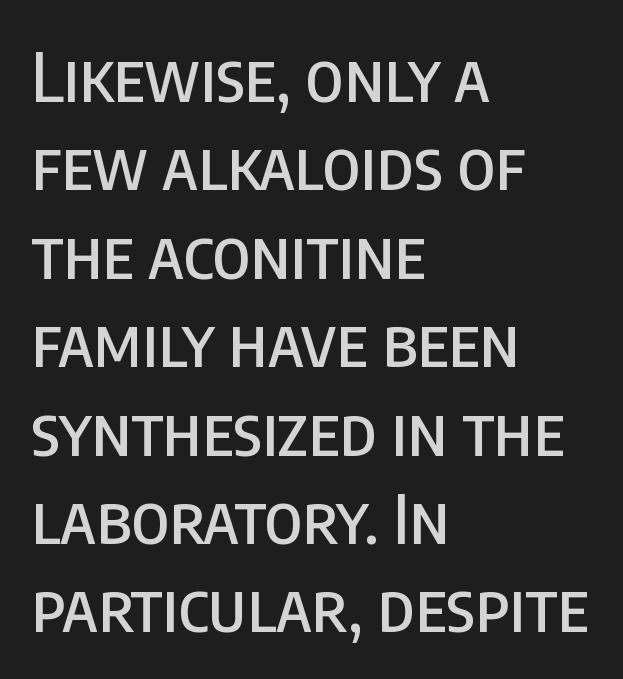
Unlike a traditional serif, this face leaves its strokes unadorned. Whoever set this chose a conventional vertical rhythm. The lines in this sample share a left origin and differ only in where they stop. Rendered with straight, roman letterforms. Underline: absent.
